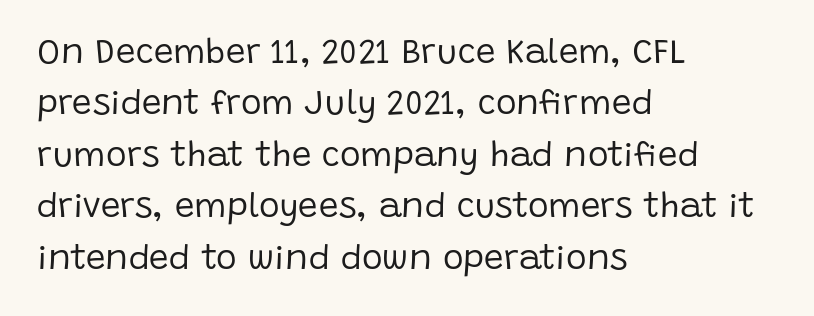
Q: Is the text bold? A: No.
Q: Is the text italic (slanted)? A: No, it is upright.
Q: Is the typeface a serif or a sans-serif typeface? A: Sans-serif.
Q: Is the text underlined? A: No.
Q: How is the paragraph aligned? A: Left-aligned.
Q: Is the spacing between letters normal or unusually wide? A: Normal.
Q: Is the spacing between lines tight, normal or loose? A: Normal.
Q: Width (condensed, normal, or wide)? A: Normal.
Q: Stroke contrast? A: Low.
Q: x-height? A: Large.
Q: Monospaced? A: No.
